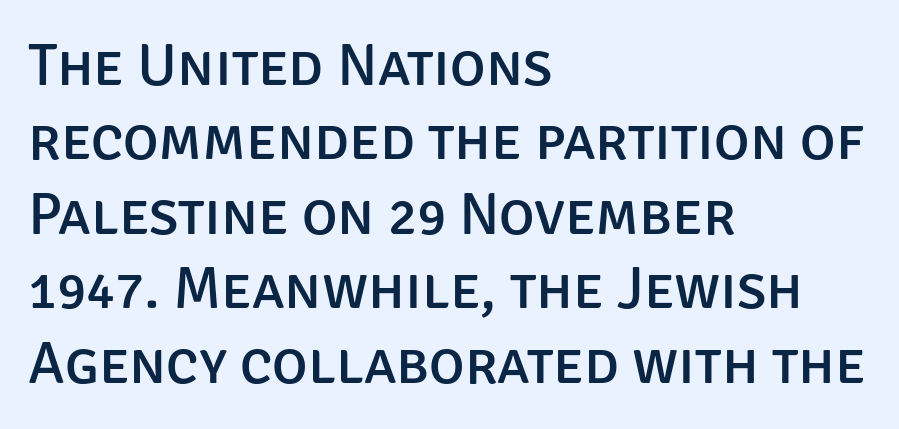
Q: Is the text italic (slanted)? A: No, it is upright.
Q: Is the typeface a serif or a sans-serif typeface? A: Sans-serif.
Q: Is the text underlined? A: No.
Q: How is the paragraph aligned? A: Left-aligned.
Q: Is the spacing between letters normal or unusually wide? A: Normal.
Q: Width (condensed, normal, or wide)? A: Normal.
Q: Stroke contrast? A: Low.
Q: x-height? A: Large.
Q: Monospaced? A: No.
